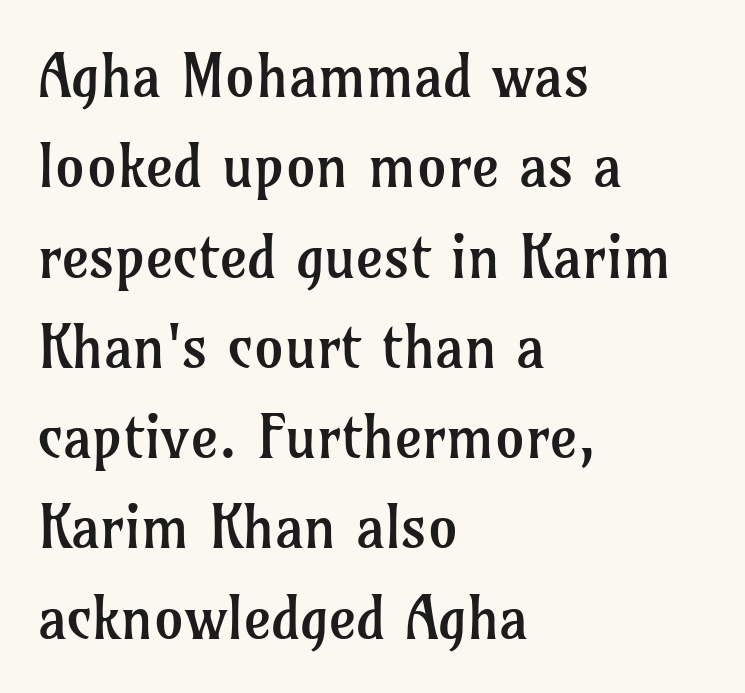
The image shows 59 px regular-weight serif type, upright; set left-aligned, normal line spacing (1.53x), normal letter spacing, not underlined; low stroke contrast and a medium x-height.
